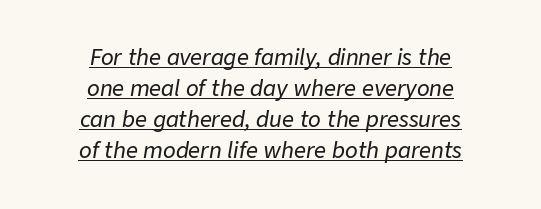
Compared with ordinary roman type, these characters are visibly tilted. You can see a thin bar hugging the bottom of the glyphs. Observe the ordinary spacing: letters are neighbours, not strangers. Short and long lines alike share a common midpoint.
